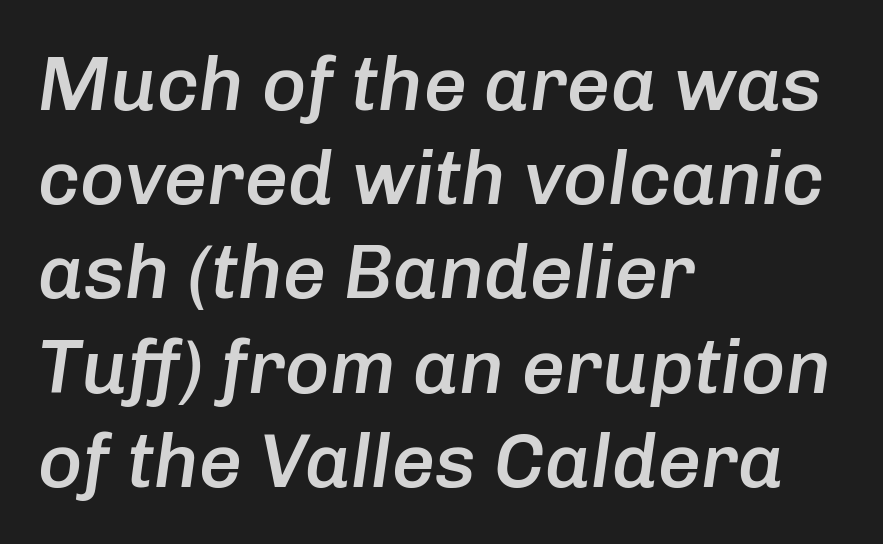
Between one letter and the next there's only the usual sliver of space. This sample has the flowing, uneven cadence of proportional lettering. In terms of weight, the rendering is demibold, just under bold. This rendering features lettering with no underline.
